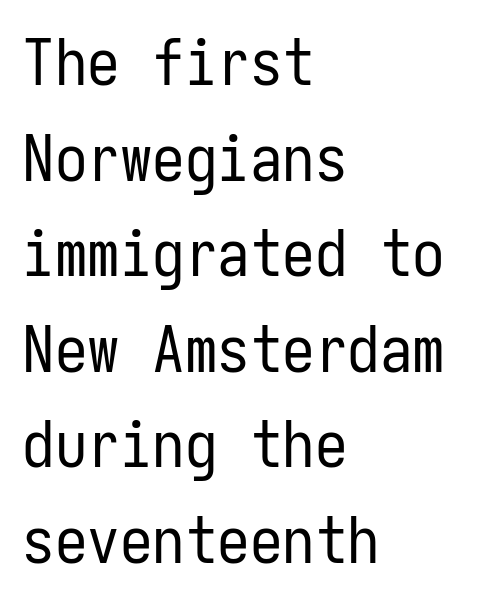
The image shows 65 px regular-weight, condensed sans-serif type, upright, monospaced; set left-aligned, normal line spacing (1.47x), normal letter spacing, not underlined; low stroke contrast and a medium x-height.
